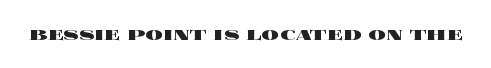
Q: Is the text bold? A: Yes.
Q: Is the text italic (slanted)? A: No, it is upright.
Q: Is the text underlined? A: No.
Q: Is the spacing between letters normal or unusually wide? A: Normal.
